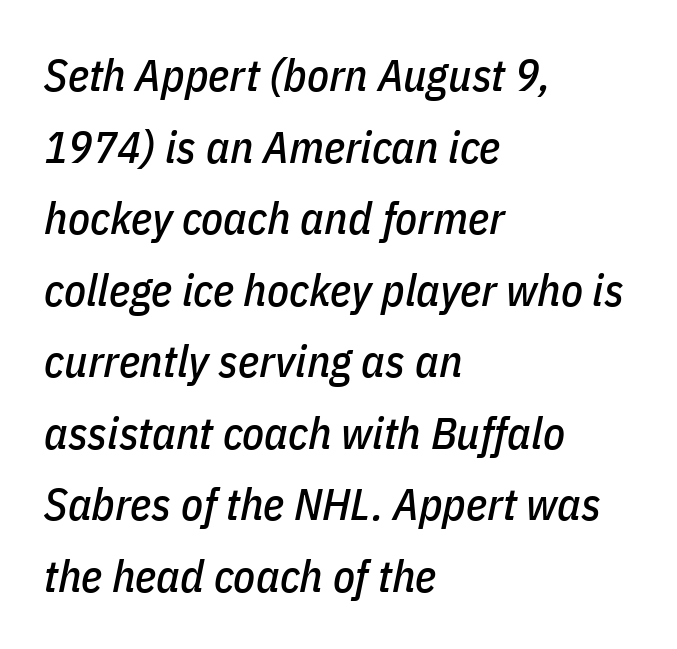
Q: Is the text italic (slanted)? A: Yes, it leans right by about 11 degrees.
Q: Is the text underlined? A: No.
Q: How is the paragraph aligned? A: Left-aligned.
Q: Is the spacing between letters normal or unusually wide? A: Normal.
Q: Is the spacing between lines tight, normal or loose? A: Normal.
Q: Width (condensed, normal, or wide)? A: Condensed.
Q: Stroke contrast? A: Low.
Q: x-height? A: Medium.
Q: Monospaced? A: No.
